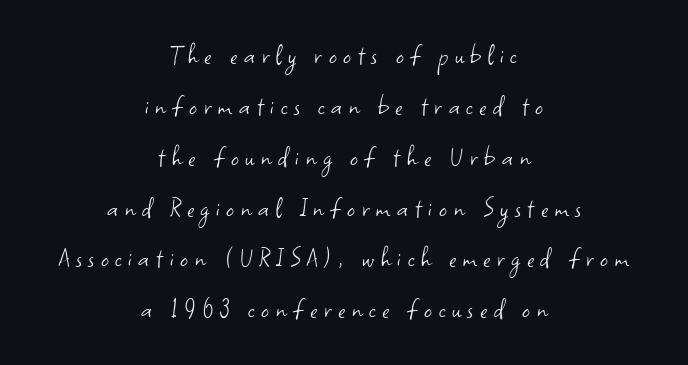
The image shows 31 px light sans-serif type; set centered, normal line spacing (1.64x), unusually wide letter spacing (+0.21 em), not underlined; low stroke contrast and a small x-height.
